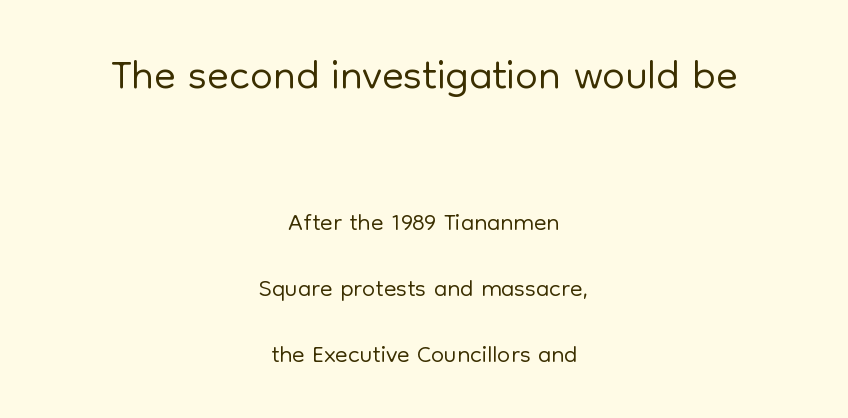
{"serif": "no", "italic": "no", "bold": "no", "weight": "light", "width": "normal", "stroke_contrast": "low", "x_height": "medium", "monospaced": "no", "underline": "no", "align": "center", "line_spacing_ratio": 1.78, "letter_spacing": "normal", "letter_spacing_em": 0.0, "larger_block": "first", "size_ratio": 1.73, "glyph_px": 64}
